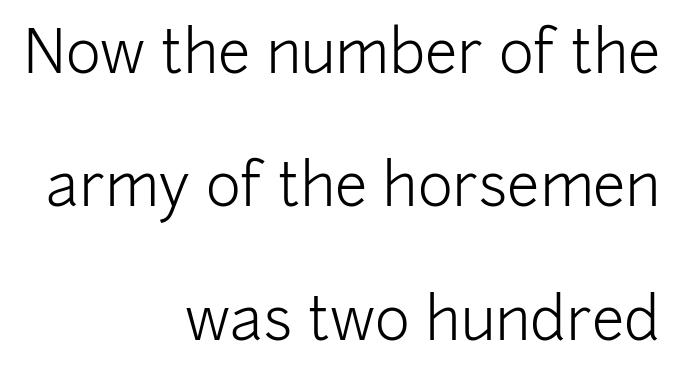
The image shows 59 px light sans-serif type, upright; set right-aligned, loose line spacing (2.26x), normal letter spacing, not underlined; low stroke contrast and a medium x-height.
